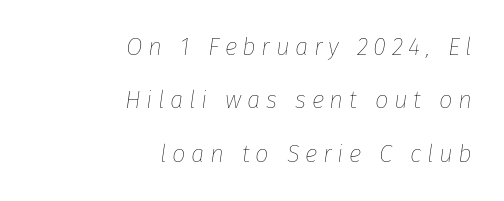
Each word looks stretched out because of the extra space between its letters. If you measured baseline to baseline, you'd find a long distance. The area under the type is left untouched. These lines were composed using italics.
